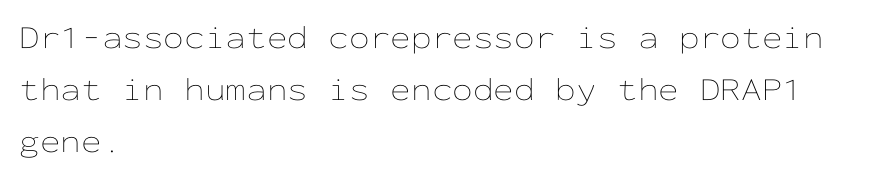
Q: Is the text bold? A: No.
Q: Is the text italic (slanted)? A: No, it is upright.
Q: Is the text underlined? A: No.
Q: How is the paragraph aligned? A: Left-aligned.
Q: Is the spacing between letters normal or unusually wide? A: Normal.
Q: Is the spacing between lines tight, normal or loose? A: Normal.
Q: Width (condensed, normal, or wide)? A: Wide.
Q: Stroke contrast? A: Low.
Q: x-height? A: Medium.
Q: Monospaced? A: Yes.
